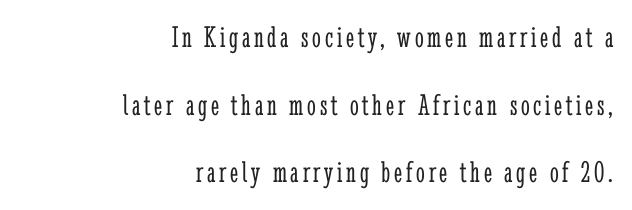
{"serif": "yes", "italic": "no", "bold": "no", "weight": "light", "width": "condensed", "stroke_contrast": "low", "x_height": "medium", "monospaced": "no", "underline": "no", "align": "right", "line_spacing": "loose", "line_spacing_ratio": 2.18, "glyph_px": 31}
